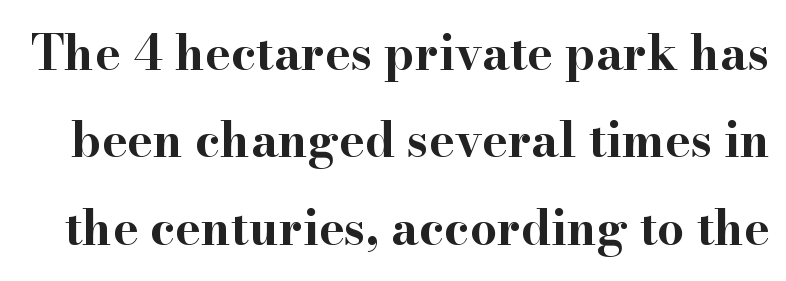
The image shows 48 px bold, wide serif type, upright; set line spacing 1.82x, normal letter spacing, not underlined; high stroke contrast and a small x-height.
